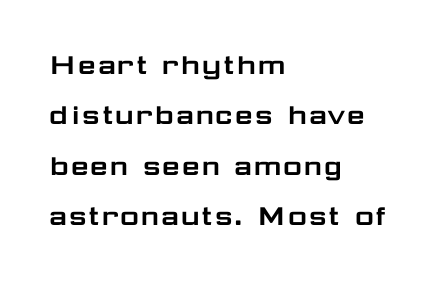
{"serif": "no", "italic": "no", "width": "wide", "stroke_contrast": "low", "x_height": "medium", "monospaced": "no", "underline": "no", "align": "left", "line_spacing": "normal", "line_spacing_ratio": 1.53, "letter_spacing": "normal", "letter_spacing_em": 0.0, "glyph_px": 33}
